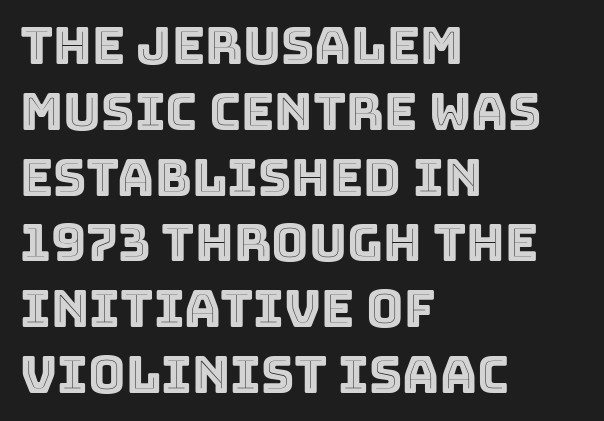
Q: Is the text italic (slanted)? A: No, it is upright.
Q: Is the text underlined? A: No.
Q: How is the paragraph aligned? A: Left-aligned.
Q: Is the spacing between letters normal or unusually wide? A: Normal.
Q: Is the spacing between lines tight, normal or loose? A: Normal.
Q: Width (condensed, normal, or wide)? A: Normal.
Q: x-height? A: Large.
Q: Monospaced? A: No.
